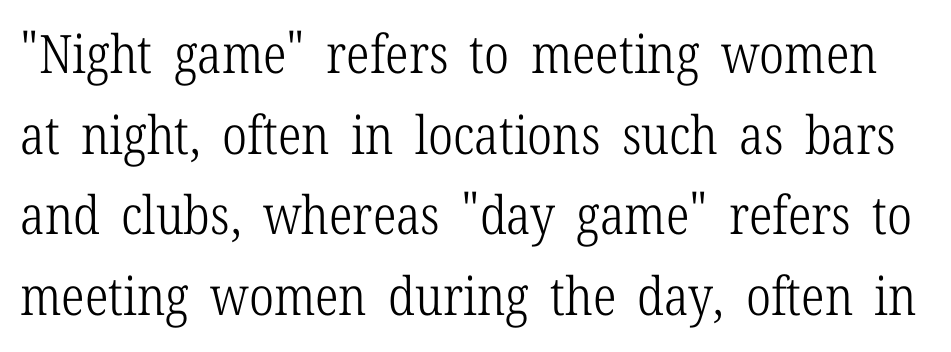
The strip under each line holds only bare page. Every character sits straight up, as roman type does. Looks like regular typesetting: each glyph gets only the width it needs. This rendering employs a face with finishing strokes, i.e., a serif. Weight: regular or lighter. Leading: standard.
